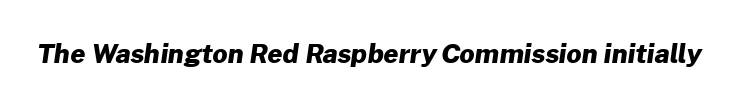
Set as a true bold cut, around the 700 mark. No word sits above an underline. Nothing unusual about the tracking: characters are spaced as the font intends.
